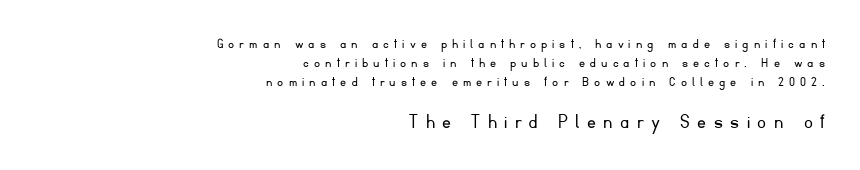
{"italic": "no", "bold": "no", "underline": "no", "align": "right", "line_spacing": "normal", "line_spacing_ratio": 1.28, "letter_spacing": "wide", "letter_spacing_em": 0.34, "larger_block": "second", "size_ratio": 1.47, "glyph_px": 22}
